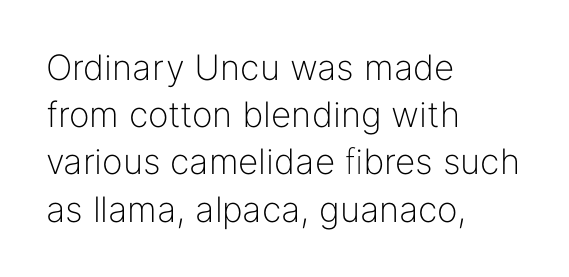
The image shows 35 px light sans-serif type, upright; set left-aligned, normal line spacing (1.35x), normal letter spacing, not underlined; low stroke contrast and a medium x-height.
